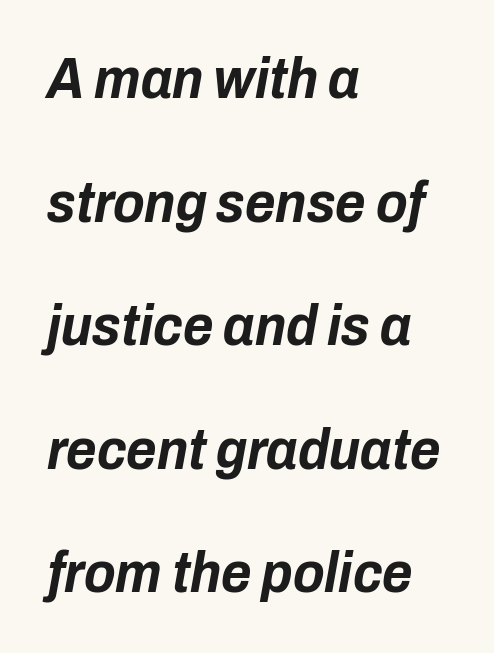
Q: Is the text bold? A: Yes.
Q: Is the text italic (slanted)? A: Yes, it leans right by about 10 degrees.
Q: Is the text underlined? A: No.
Q: How is the paragraph aligned? A: Left-aligned.
Q: Is the spacing between letters normal or unusually wide? A: Normal.
Q: Is the spacing between lines tight, normal or loose? A: Loose.
Q: Width (condensed, normal, or wide)? A: Condensed.
Q: Stroke contrast? A: Low.
Q: x-height? A: Medium.
Q: Monospaced? A: No.
